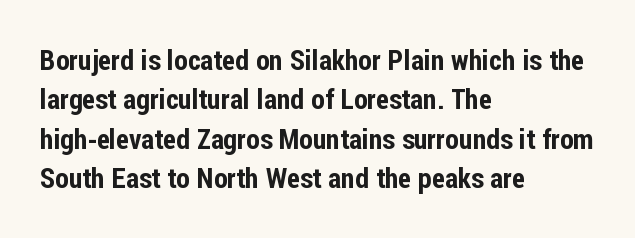
Line spacing here is normal. Every character sits straight up, as roman type does. The rendering shows plain stroke endings on the letterforms — a sans-serif design. The passage shown is not underscored anywhere. Compared with a centered layout, this one pins lines to the left instead. You could call the tracking neutral — neither tight nor loose.
